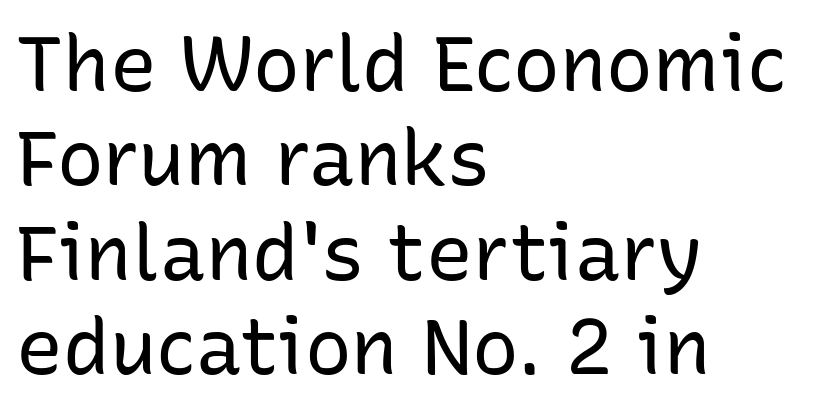
{"serif": "no", "italic": "no", "bold": "no", "weight": "regular", "width": "normal", "stroke_contrast": "low", "x_height": "medium", "monospaced": "no", "underline": "no", "align": "left", "line_spacing_ratio": 1.21, "letter_spacing": "normal", "letter_spacing_em": 0.0, "glyph_px": 78}
